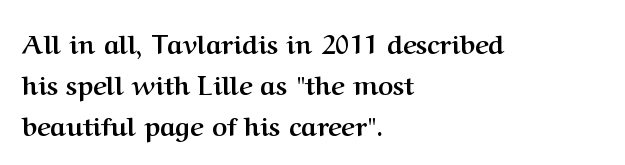
Q: Is the text bold? A: Yes.
Q: Is the text italic (slanted)? A: No, it is upright.
Q: Is the text underlined? A: No.
Q: How is the paragraph aligned? A: Left-aligned.
Q: Is the spacing between letters normal or unusually wide? A: Normal.
Q: Is the spacing between lines tight, normal or loose? A: Normal.
